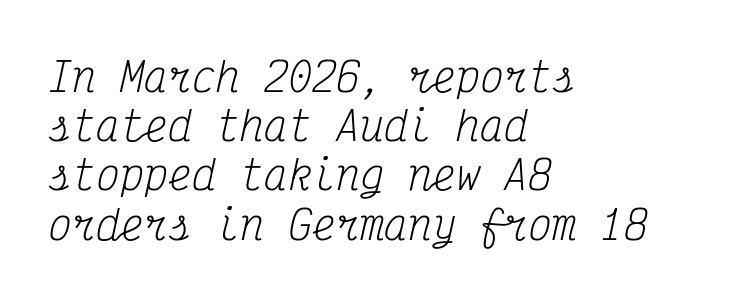
The foot of each line stays bare and open. A light-to-regular cut is what we see here. Line starts are locked; line ends wander. The rendering keeps characters at their native spacing. Posture: slanted. Yep, those are serifs on the letters.
